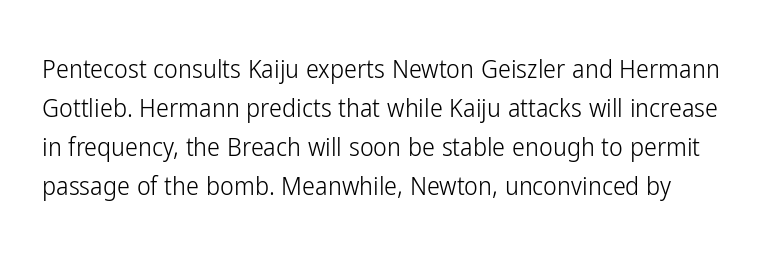
The image shows 26 px text type, upright; set normal line spacing (1.5x), normal letter spacing, not underlined.
